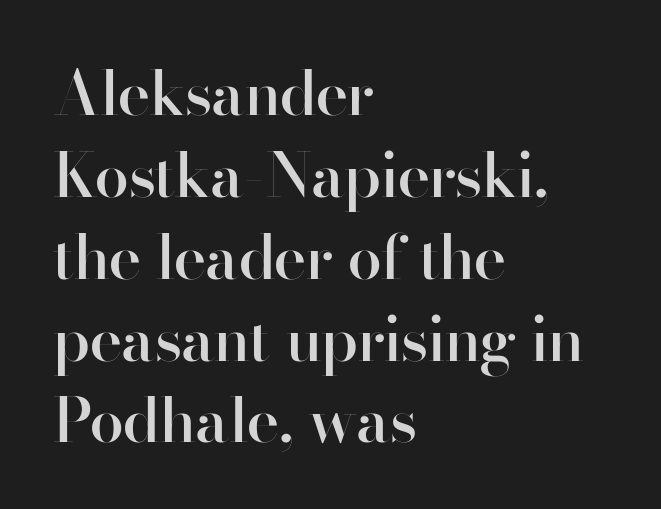
The image shows 62 px semibold sans-serif type, upright; set left-aligned, normal line spacing (1.32x), normal letter spacing, not underlined; high stroke contrast and a small x-height.
